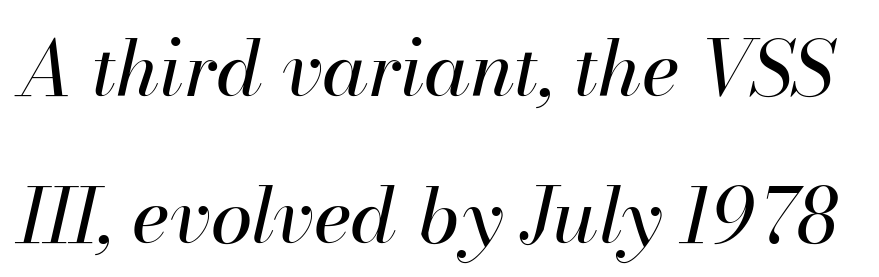
Q: Is the text bold? A: No.
Q: Is the text italic (slanted)? A: Yes, it leans right by about 13 degrees.
Q: Is the text underlined? A: No.
Q: Is the spacing between letters normal or unusually wide? A: Normal.
Q: Is the spacing between lines tight, normal or loose? A: Loose.
Q: Width (condensed, normal, or wide)? A: Normal.
Q: Stroke contrast? A: High.
Q: x-height? A: Small.
Q: Monospaced? A: No.
